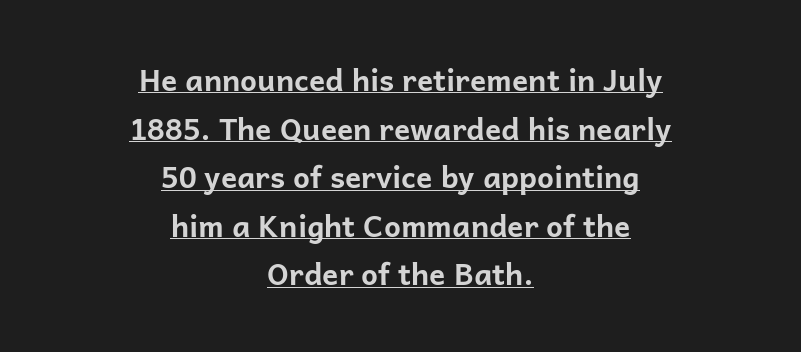
Q: Is the text bold? A: Yes.
Q: Is the text italic (slanted)? A: No, it is upright.
Q: Is the typeface a serif or a sans-serif typeface? A: Sans-serif.
Q: Is the text underlined? A: Yes.
Q: How is the paragraph aligned? A: Centered.
Q: Is the spacing between letters normal or unusually wide? A: Normal.
Q: Is the spacing between lines tight, normal or loose? A: Normal.
Q: Width (condensed, normal, or wide)? A: Normal.
Q: Stroke contrast? A: Low.
Q: x-height? A: Medium.
Q: Monospaced? A: No.
